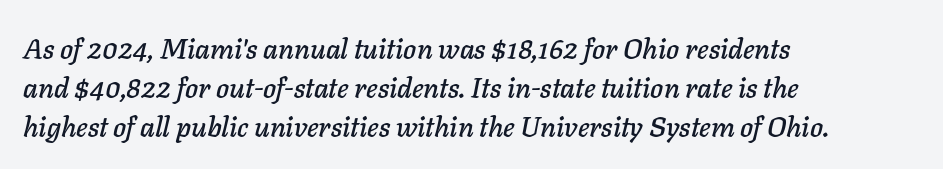
The image shows 28 px text type, italic (leaning right); set left-aligned, normal line spacing (1.39x), normal letter spacing, not underlined; low stroke contrast and a medium x-height.
